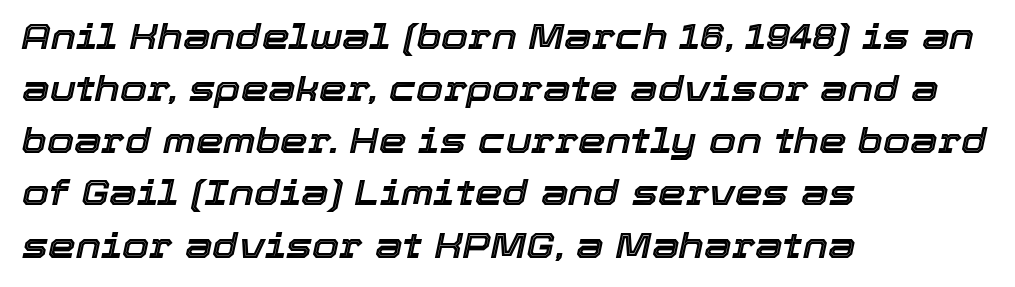
The image shows 35 px text type, italic (leaning right); set left-aligned, normal line spacing (1.49x), normal letter spacing, not underlined; a medium x-height.
